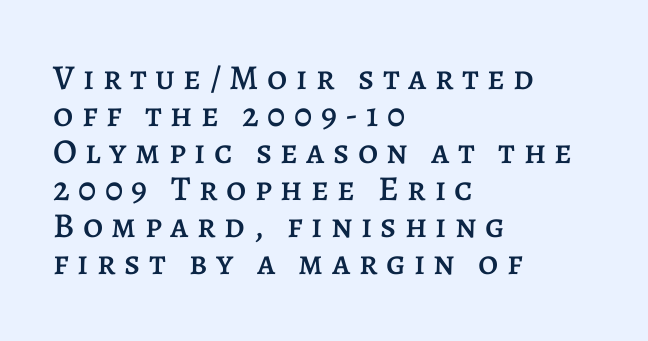
The image shows 35 px text type, upright; set left-aligned, tight line spacing (1.06x), unusually wide letter spacing (+0.24 em), not underlined; low stroke contrast and a large x-height.
